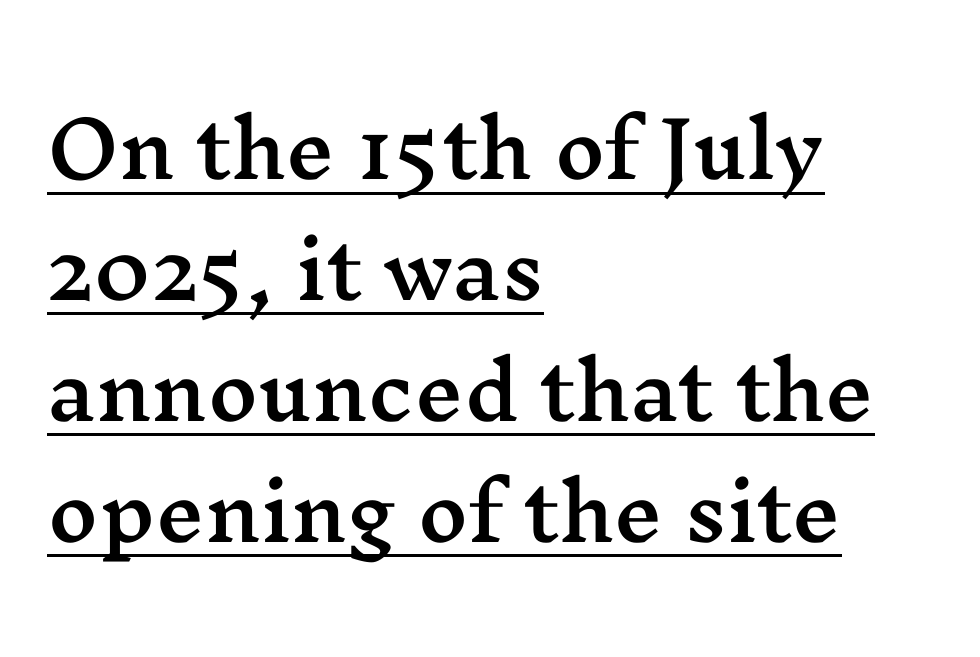
The image shows 77 px wide serif type, upright; set left-aligned, normal line spacing (1.57x), normal letter spacing, underlined; medium stroke contrast and a medium x-height.
